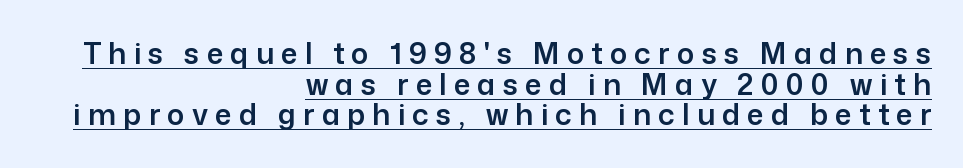
{"serif": "no", "italic": "no", "width": "normal", "stroke_contrast": "low", "x_height": "medium", "monospaced": "no", "underline": "yes", "align": "right", "line_spacing": "tight", "line_spacing_ratio": 1.06, "letter_spacing": "wide", "letter_spacing_em": 0.25, "glyph_px": 29}
